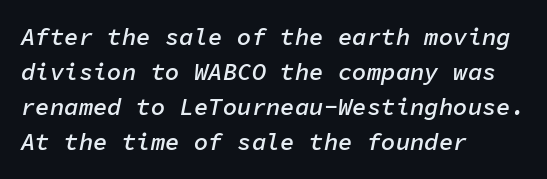
{"italic": "yes", "lean": "right", "slant_degrees": 11, "bold": "semi", "underline": "no", "align": "left", "line_spacing": "normal", "line_spacing_ratio": 1.46, "letter_spacing": "normal", "letter_spacing_em": 0.0, "glyph_px": 24}
